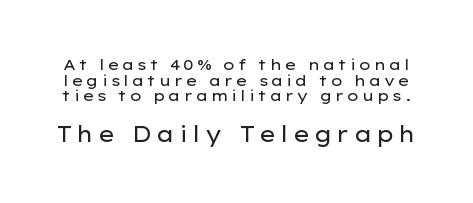
{"italic": "no", "bold": "no", "underline": "no", "line_spacing": "tight", "line_spacing_ratio": 1.05, "larger_block": "second", "size_ratio": 1.47, "glyph_px": 22}
